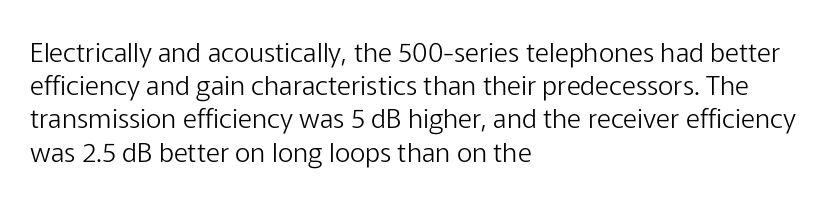
The zone under the glyphs is completely vacant. The passage is arranged the way most books set body copy — flush left. The type sits square on the baseline with zero lean. Weight: in the light-to-regular range. In terms of letterspacing, this is plain default setting.
